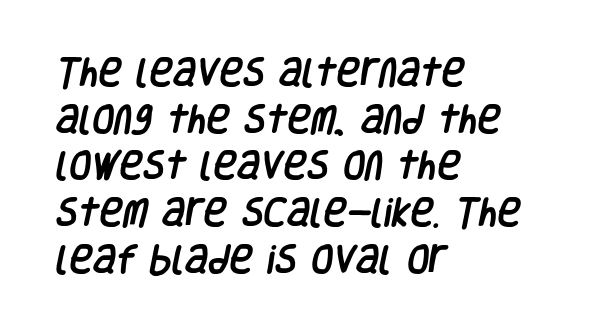
Honestly, the row spacing looks completely unremarkable. This rendering employs a face without finishing strokes, i.e., a sans-serif. Characters follow at the spacing the type designer built in. Glance below the letters and you will spot only blank space. Layout note: lines flush left.
